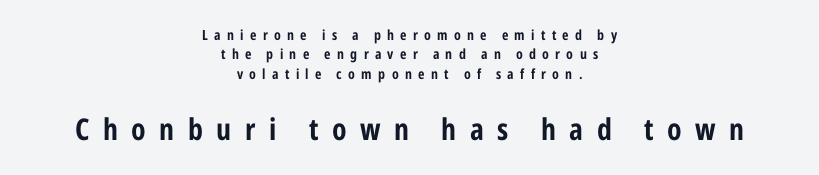
If you folded the block vertically in half, each line would mirror itself in length. Compare the two chunks: the lower has the greater cap height. This rendering features lettering with no underline. The face used here is rendered with a markedly widened letterfit. Vertical strokes here are truly vertical. Grotesque or geometric, the face here clearly has no serifs.
